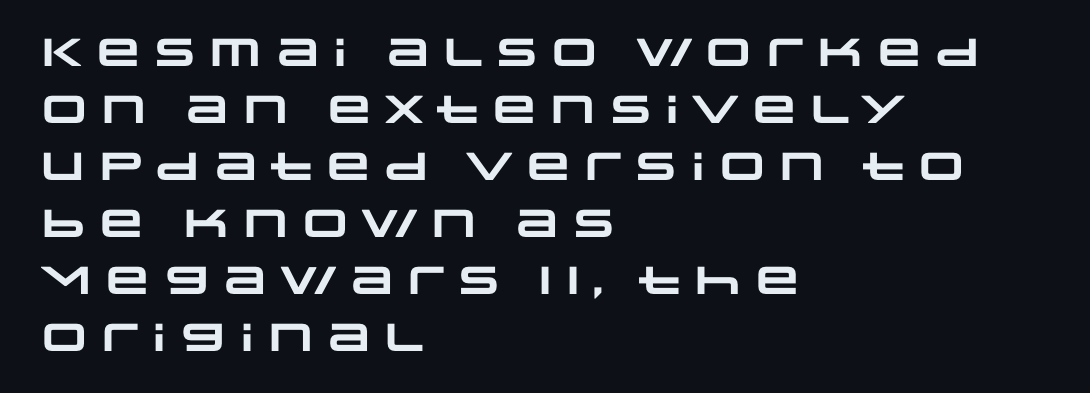
Q: Is the text bold? A: Yes.
Q: Is the typeface a serif or a sans-serif typeface? A: Sans-serif.
Q: Is the text underlined? A: No.
Q: How is the paragraph aligned? A: Left-aligned.
Q: Is the spacing between letters normal or unusually wide? A: Normal.
Q: Is the spacing between lines tight, normal or loose? A: Normal.
Q: Width (condensed, normal, or wide)? A: Wide.
Q: Stroke contrast? A: Low.
Q: x-height? A: Large.
Q: Monospaced? A: No.
